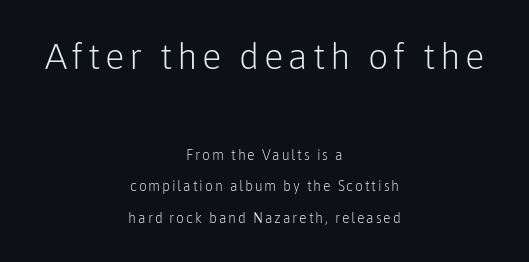
{"serif": "no", "italic": "no", "bold": "no", "weight": "light", "width": "normal", "stroke_contrast": "low", "x_height": "medium", "monospaced": "no", "underline": "no", "align": "center", "line_spacing": "loose", "line_spacing_ratio": 2.27, "larger_block": "first", "size_ratio": 2.57, "glyph_px": 36}
